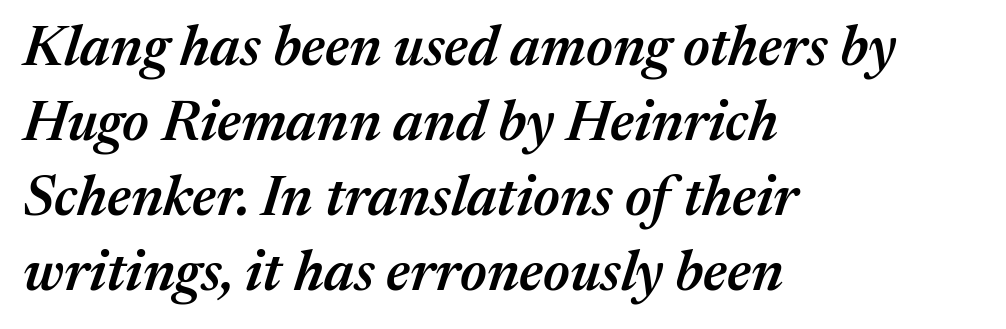
{"italic": "yes", "lean": "right", "slant_degrees": 17, "bold": "semi", "weight": "semibold", "width": "normal", "stroke_contrast": "medium", "x_height": "medium", "monospaced": "no", "underline": "no", "align": "left", "line_spacing": "normal", "line_spacing_ratio": 1.34, "letter_spacing": "normal", "letter_spacing_em": 0.0, "glyph_px": 56}
